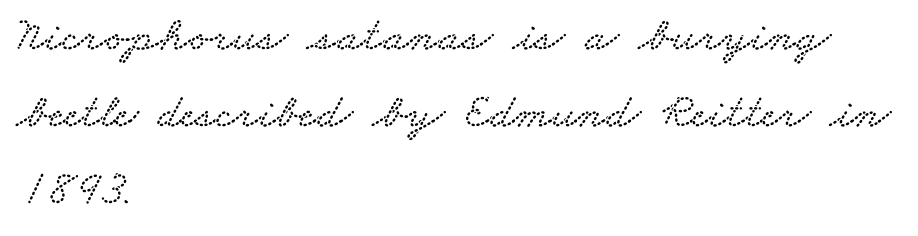
The horizontal fit of the characters is conventional and even. Is this a fixed-width face? No — the glyphs have proportional, varying widths. This is serif lettering, the kind often seen in printed books. The line-height multiplier appears to be the usual default. Caption: multi-line text, flush left, ragged right. The words here are not underlined.
